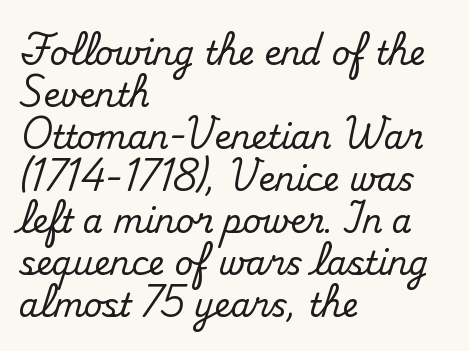
{"serif": "yes", "width": "normal", "stroke_contrast": "medium", "x_height": "small", "monospaced": "no", "underline": "no", "align": "left", "line_spacing": "normal", "line_spacing_ratio": 1.31, "letter_spacing": "normal", "letter_spacing_em": 0.0, "glyph_px": 32}
